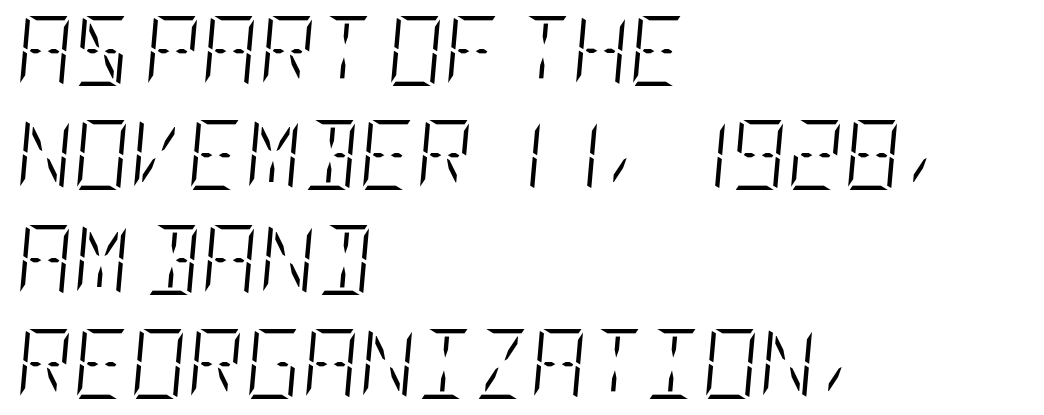
{"italic": "yes", "lean": "right", "slant_degrees": 5, "bold": "no", "weight": "light", "width": "condensed", "stroke_contrast": "low", "x_height": "large", "underline": "no", "align": "left", "line_spacing": "normal", "line_spacing_ratio": 1.49, "letter_spacing": "normal", "letter_spacing_em": 0.0, "glyph_px": 70}
